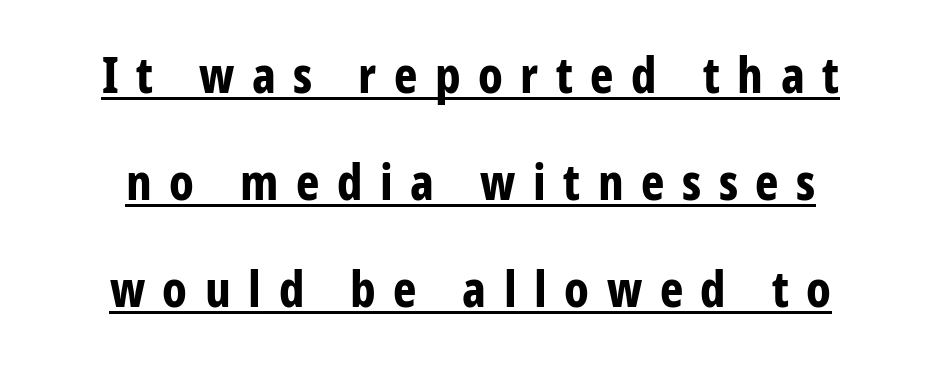
Q: Is the text bold? A: Yes.
Q: Is the text italic (slanted)? A: No, it is upright.
Q: Is the typeface a serif or a sans-serif typeface? A: Sans-serif.
Q: Is the text underlined? A: Yes.
Q: Is the spacing between letters normal or unusually wide? A: Unusually wide.
Q: Is the spacing between lines tight, normal or loose? A: Loose.
Q: Width (condensed, normal, or wide)? A: Condensed.
Q: Stroke contrast? A: Low.
Q: x-height? A: Medium.
Q: Monospaced? A: No.
